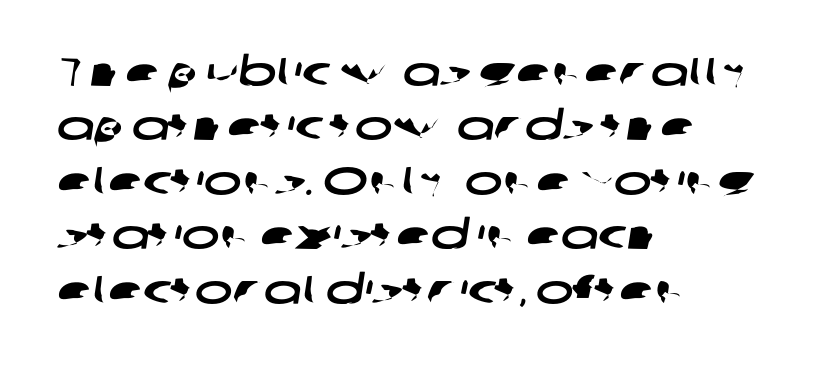
Q: Is the typeface a serif or a sans-serif typeface? A: Sans-serif.
Q: Is the text underlined? A: No.
Q: How is the paragraph aligned? A: Left-aligned.
Q: Is the spacing between letters normal or unusually wide? A: Normal.
Q: Is the spacing between lines tight, normal or loose? A: Normal.
Q: Width (condensed, normal, or wide)? A: Wide.
Q: Stroke contrast? A: Low.
Q: x-height? A: Medium.
Q: Monospaced? A: No.
